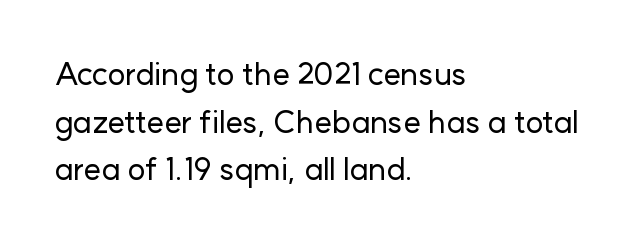
Q: Is the text italic (slanted)? A: No, it is upright.
Q: Is the typeface a serif or a sans-serif typeface? A: Sans-serif.
Q: Is the text underlined? A: No.
Q: How is the paragraph aligned? A: Left-aligned.
Q: Is the spacing between letters normal or unusually wide? A: Normal.
Q: Is the spacing between lines tight, normal or loose? A: Normal.
Q: Width (condensed, normal, or wide)? A: Normal.
Q: Stroke contrast? A: Low.
Q: x-height? A: Medium.
Q: Monospaced? A: No.
